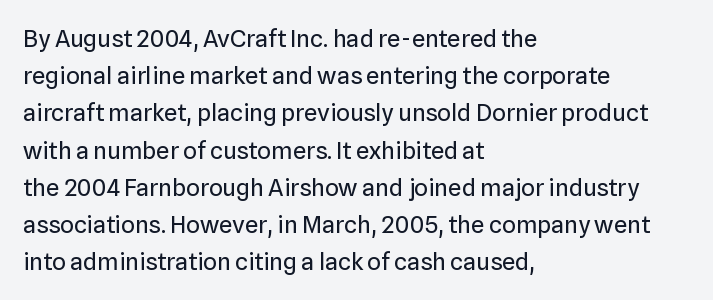
{"italic": "no", "bold": "no", "underline": "no", "align": "left", "line_spacing": "normal", "line_spacing_ratio": 1.55, "letter_spacing": "normal", "letter_spacing_em": 0.0, "glyph_px": 24}
